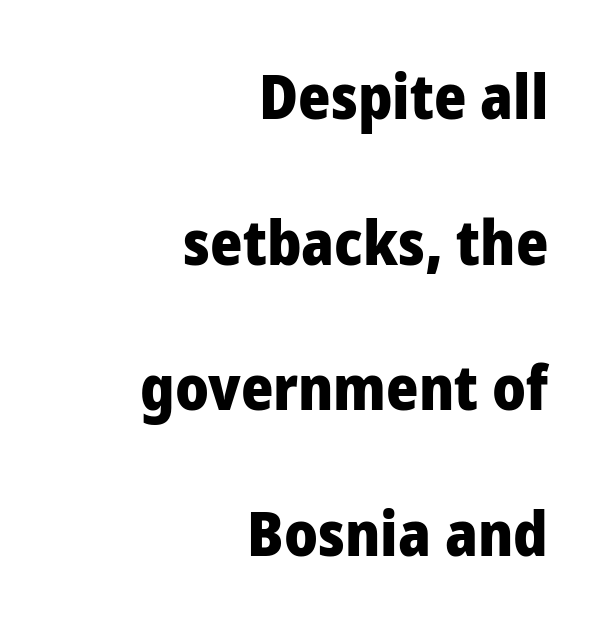
The image shows 62 px heavy sans-serif type, upright; set right-aligned, loose line spacing (2.35x), normal letter spacing, not underlined; low stroke contrast and a medium x-height.
